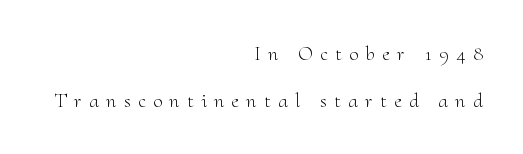
Q: Is the text bold? A: No.
Q: Is the text italic (slanted)? A: No, it is upright.
Q: Is the text underlined? A: No.
Q: How is the paragraph aligned? A: Right-aligned.
Q: Is the spacing between letters normal or unusually wide? A: Unusually wide.
Q: Is the spacing between lines tight, normal or loose? A: Loose.
